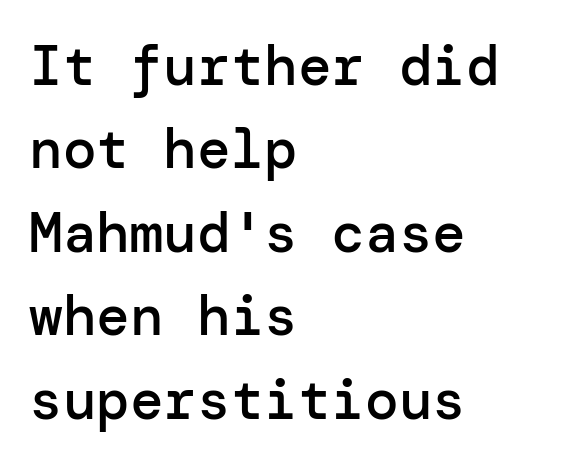
Unmarked baselines from the first word to the last. The typography opts for an upright posture over an oblique one. Compared with a centered layout, this one pins lines to the left instead. The lines sit at an ordinary, default distance from one another.
